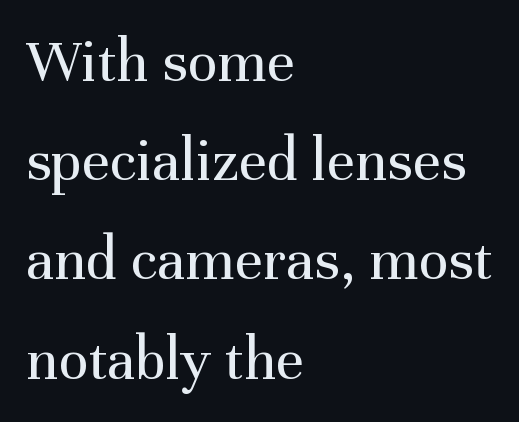
The image shows 62 px regular-weight serif type, upright; set left-aligned, normal line spacing (1.6x), normal letter spacing, not underlined; medium stroke contrast and a medium x-height.
